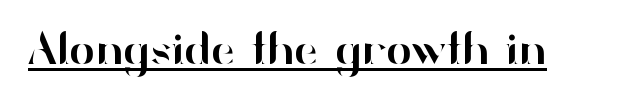
Q: Is the text italic (slanted)? A: No, it is upright.
Q: Is the typeface a serif or a sans-serif typeface? A: Sans-serif.
Q: Is the text underlined? A: Yes.
Q: Is the spacing between letters normal or unusually wide? A: Normal.
Q: Width (condensed, normal, or wide)? A: Normal.
Q: Stroke contrast? A: High.
Q: x-height? A: Small.
Q: Monospaced? A: No.
